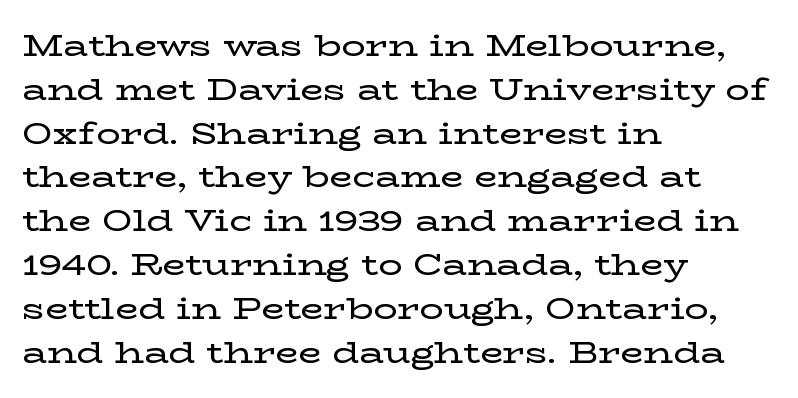
Q: Is the text italic (slanted)? A: No, it is upright.
Q: Is the typeface a serif or a sans-serif typeface? A: Serif.
Q: Is the text underlined? A: No.
Q: How is the paragraph aligned? A: Left-aligned.
Q: Is the spacing between letters normal or unusually wide? A: Normal.
Q: Is the spacing between lines tight, normal or loose? A: Normal.
Q: Width (condensed, normal, or wide)? A: Wide.
Q: Stroke contrast? A: Low.
Q: x-height? A: Medium.
Q: Monospaced? A: No.
